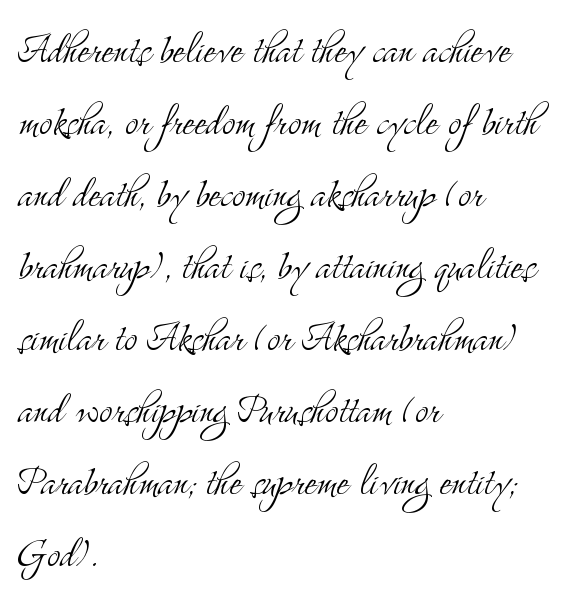
If you drew a ruler down the left edge, every line would touch it. Each letter keeps its own natural width here, so spacing adapts to shape. A normal amount of white space separates one row of letters from the next. The glyphs are unaccompanied by any horizontal stroke below them.
